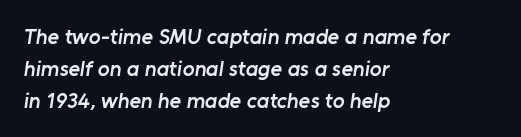
{"bold": "semi", "underline": "no", "align": "left", "line_spacing": "normal", "line_spacing_ratio": 1.45, "letter_spacing": "normal", "letter_spacing_em": 0.0, "glyph_px": 22}
